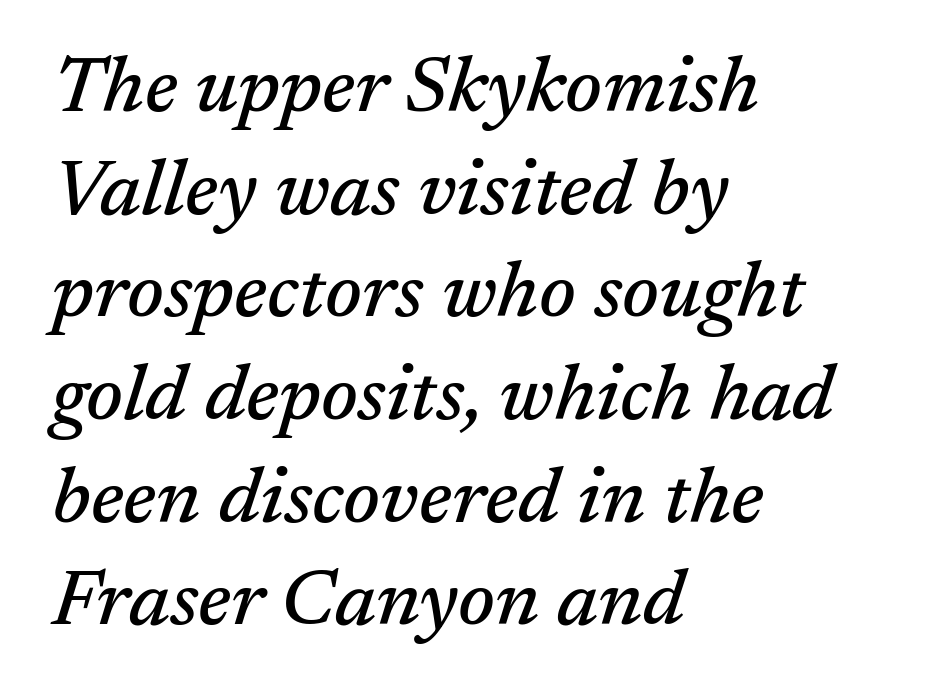
Line starts are locked; line ends wander. Are there feet on the stems? There are — it's a serif. The rendering uses natural spacing where letterforms have individual widths. Underlining? Definitely not there.
